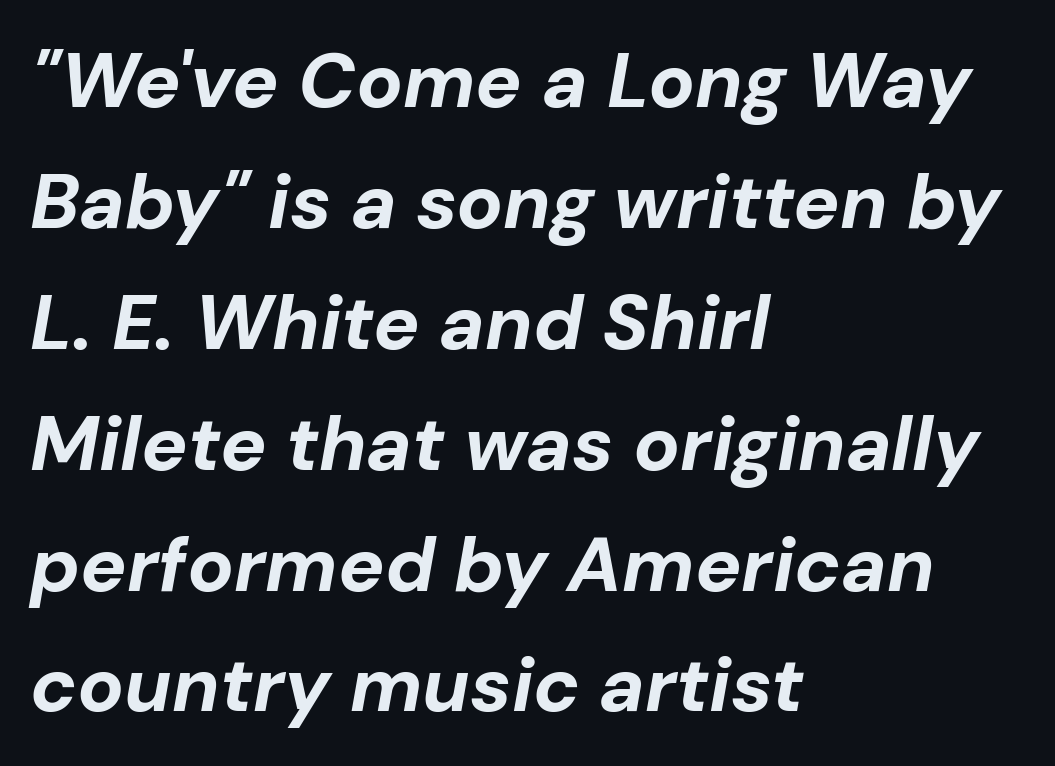
Interline gaps are of average width in this sample. Only glyphs here, with clear space below each row. Slanted lettering throughout. Short note: letters normally spaced.
